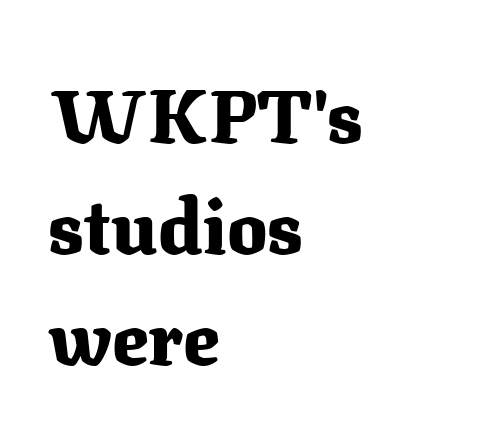
{"serif": "yes", "italic": "no", "bold": "yes", "weight": "heavy", "width": "normal", "stroke_contrast": "medium", "x_height": "medium", "monospaced": "no", "underline": "no", "align": "left", "line_spacing": "normal", "line_spacing_ratio": 1.48, "letter_spacing": "normal", "letter_spacing_em": 0.0, "glyph_px": 75}
